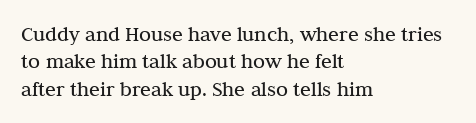
Q: Is the text bold? A: No.
Q: Is the text italic (slanted)? A: No, it is upright.
Q: Is the text underlined? A: No.
Q: How is the paragraph aligned? A: Left-aligned.
Q: Is the spacing between letters normal or unusually wide? A: Normal.
Q: Is the spacing between lines tight, normal or loose? A: Normal.
